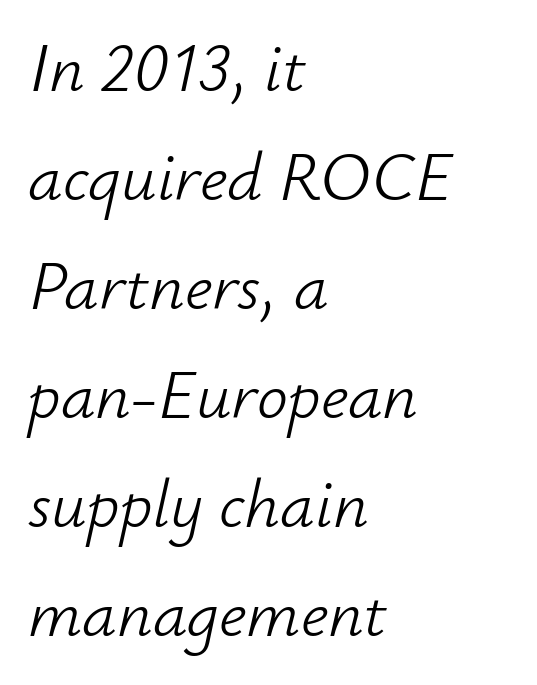
Q: Is the text bold? A: No.
Q: Is the text italic (slanted)? A: Yes, it leans right by about 12 degrees.
Q: Is the text underlined? A: No.
Q: How is the paragraph aligned? A: Left-aligned.
Q: Is the spacing between letters normal or unusually wide? A: Normal.
Q: Is the spacing between lines tight, normal or loose? A: Normal.
Q: Width (condensed, normal, or wide)? A: Normal.
Q: Stroke contrast? A: Low.
Q: x-height? A: Small.
Q: Monospaced? A: No.
